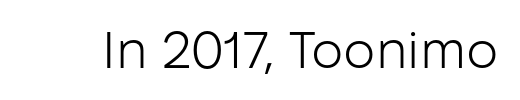
{"serif": "no", "italic": "no", "bold": "no", "weight": "light", "width": "normal", "stroke_contrast": "low", "x_height": "medium", "monospaced": "no", "underline": "no", "letter_spacing": "normal", "letter_spacing_em": 0.0, "glyph_px": 51}
